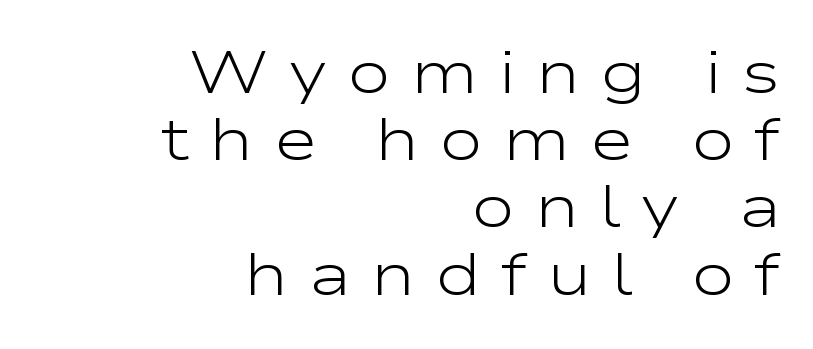
Notice how the passage keeps a crisp vertical edge on the right only. If you drew a line through each stem, it would be perfectly vertical. Notice how descenders almost collide with the ascenders below — that's tight leading. The rendering inserts visible extra space after every character. A light-to-regular cut is what we see here.
